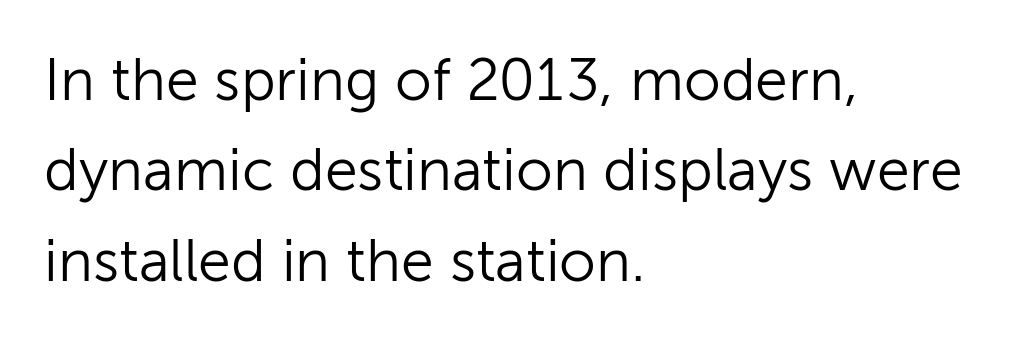
{"serif": "no", "italic": "no", "bold": "no", "weight": "light", "width": "normal", "stroke_contrast": "low", "x_height": "medium", "monospaced": "no", "underline": "no", "align": "left", "line_spacing": "normal", "line_spacing_ratio": 1.53, "letter_spacing": "normal", "letter_spacing_em": 0.0, "glyph_px": 59}
